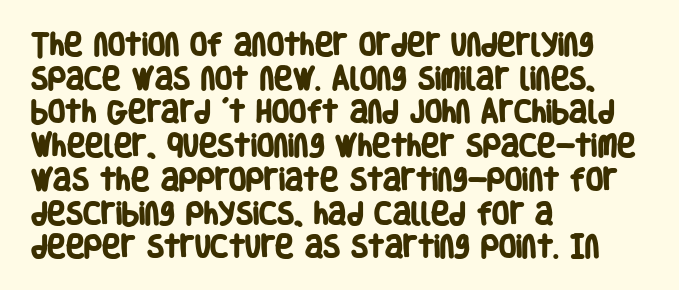
Q: Is the text bold? A: Yes.
Q: Is the text underlined? A: No.
Q: How is the paragraph aligned? A: Left-aligned.
Q: Is the spacing between letters normal or unusually wide? A: Normal.
Q: Is the spacing between lines tight, normal or loose? A: Normal.
